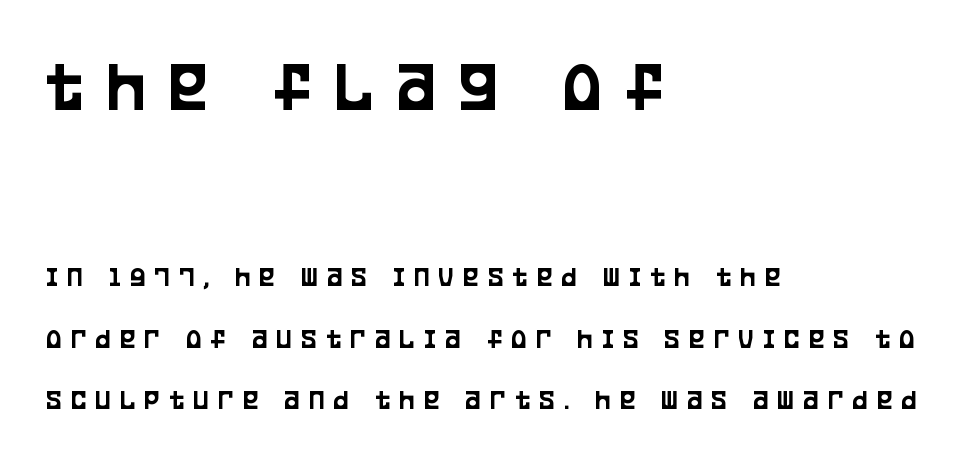
Visually, the top section dominates because its glyphs are scaled up. These lines have a slow, spaced-out rhythm from letter to letter. You could fit nearly another row in the gap between these rows. The paragraph shown leans on its left margin. The letters advance in unequal steps, a hallmark of proportional type. Check where the strokes stop: nothing finishes them off — pure sans.
